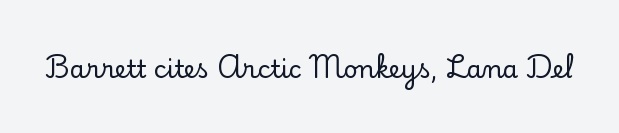
The image shows 25 px text type, upright; set normal letter spacing, not underlined.
